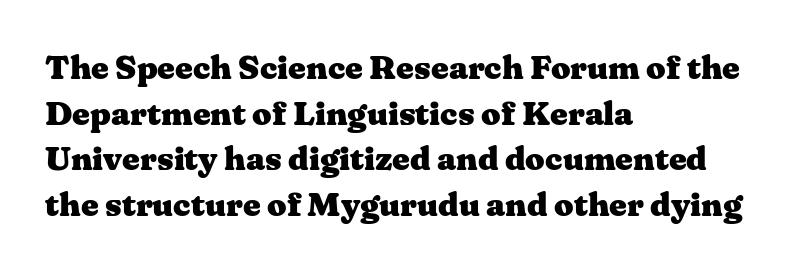
The image shows 34 px heavy, wide serif type, upright; set left-aligned, normal line spacing (1.34x), normal letter spacing, not underlined; medium stroke contrast and a medium x-height.
